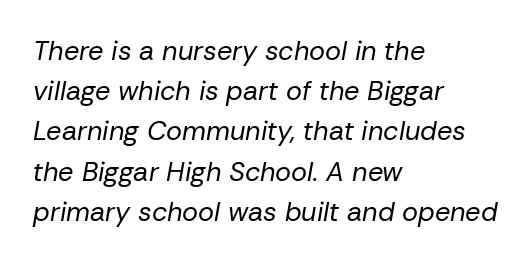
The image shows 27 px text type, italic (leaning right); set left-aligned, normal line spacing (1.49x), normal letter spacing, not underlined.
